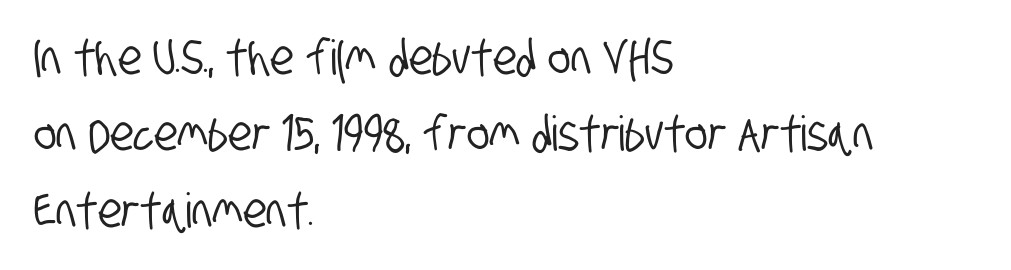
Q: Is the typeface a serif or a sans-serif typeface? A: Sans-serif.
Q: Is the text underlined? A: No.
Q: How is the paragraph aligned? A: Left-aligned.
Q: Is the spacing between letters normal or unusually wide? A: Normal.
Q: Is the spacing between lines tight, normal or loose? A: Normal.
Q: Width (condensed, normal, or wide)? A: Condensed.
Q: Stroke contrast? A: Low.
Q: x-height? A: Large.
Q: Monospaced? A: No.
